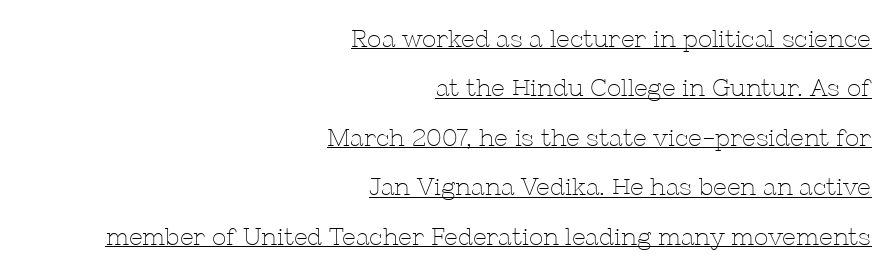
{"italic": "no", "bold": "no", "underline": "yes", "align": "right", "line_spacing": "loose", "line_spacing_ratio": 2.06, "letter_spacing": "normal", "letter_spacing_em": 0.0, "glyph_px": 24}
